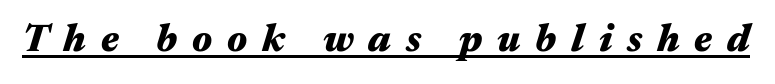
The image shows 39 px heavy, wide type, italic (leaning right); set unusually wide letter spacing (+0.38 em), underlined; medium stroke contrast and a medium x-height.
